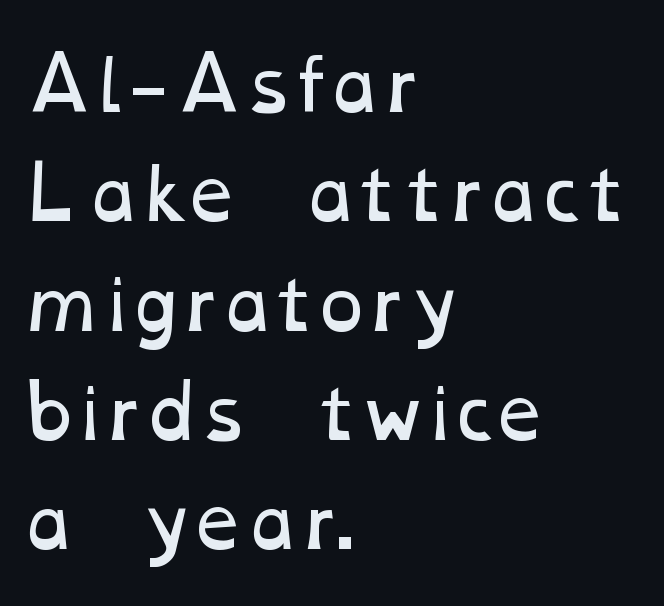
Q: Is the text bold? A: No.
Q: Is the text underlined? A: No.
Q: How is the paragraph aligned? A: Left-aligned.
Q: Is the spacing between letters normal or unusually wide? A: Normal.
Q: Is the spacing between lines tight, normal or loose? A: Normal.
Q: Width (condensed, normal, or wide)? A: Wide.
Q: Stroke contrast? A: Low.
Q: x-height? A: Medium.
Q: Monospaced? A: No.
